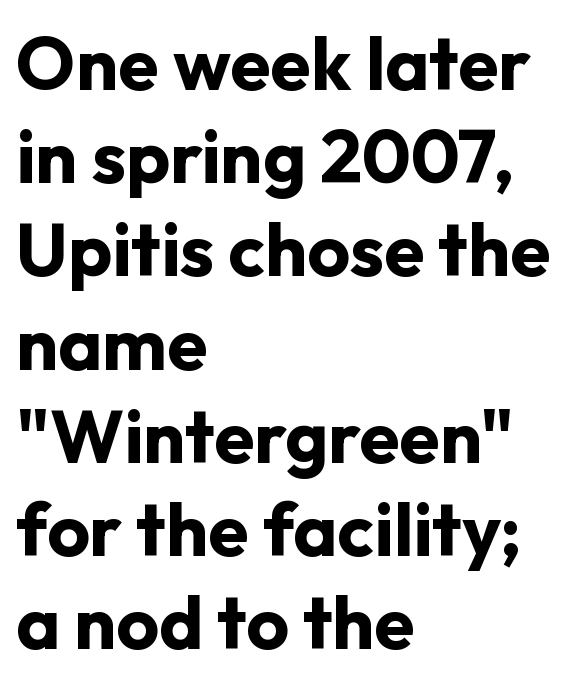
The image shows 74 px bold sans-serif type, upright; set left-aligned, normal line spacing (1.26x), normal letter spacing, not underlined; low stroke contrast and a medium x-height.
